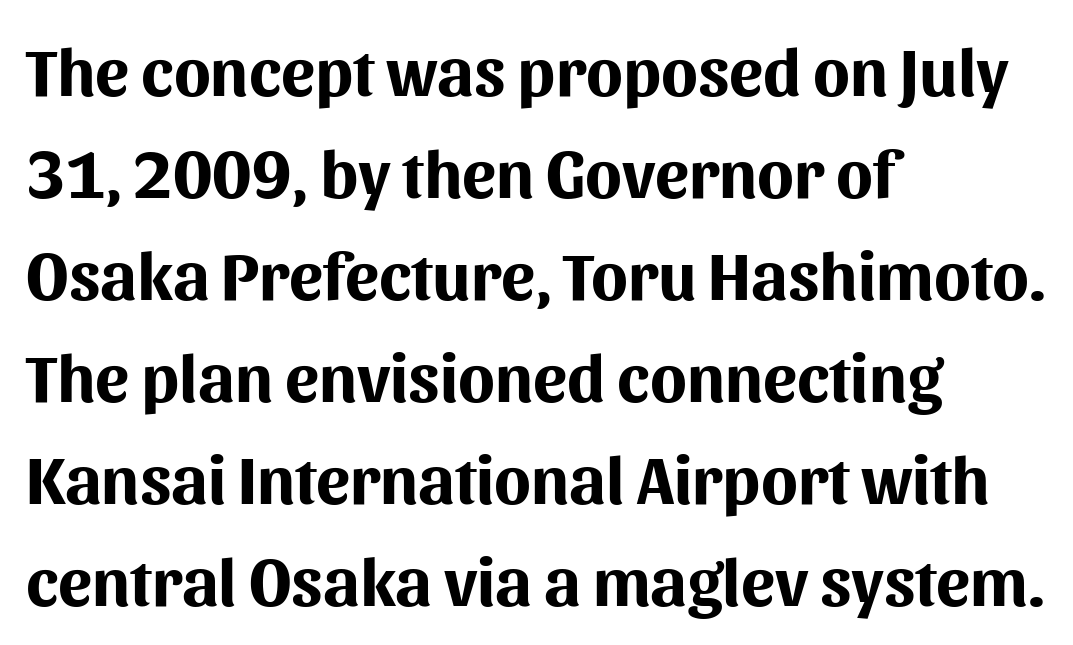
Q: Is the text bold? A: Yes.
Q: Is the text italic (slanted)? A: No, it is upright.
Q: Is the typeface a serif or a sans-serif typeface? A: Sans-serif.
Q: Is the text underlined? A: No.
Q: How is the paragraph aligned? A: Left-aligned.
Q: Is the spacing between letters normal or unusually wide? A: Normal.
Q: Is the spacing between lines tight, normal or loose? A: Normal.
Q: Width (condensed, normal, or wide)? A: Normal.
Q: Stroke contrast? A: Medium.
Q: x-height? A: Medium.
Q: Monospaced? A: No.
